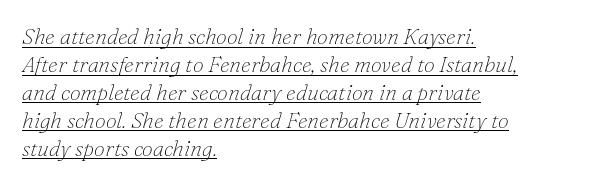
Q: Is the text bold? A: No.
Q: Is the text italic (slanted)? A: Yes, it leans right by about 16 degrees.
Q: Is the text underlined? A: Yes.
Q: How is the paragraph aligned? A: Left-aligned.
Q: Is the spacing between letters normal or unusually wide? A: Normal.
Q: Is the spacing between lines tight, normal or loose? A: Normal.
